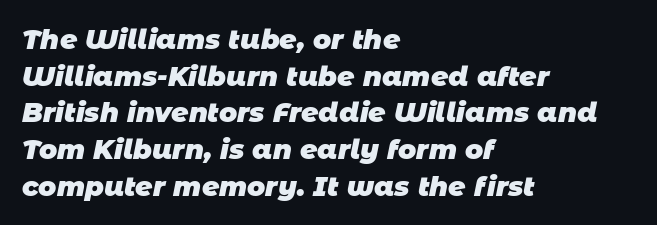
The image shows 27 px bold type; set left-aligned, normal line spacing (1.36x), normal letter spacing, not underlined.
